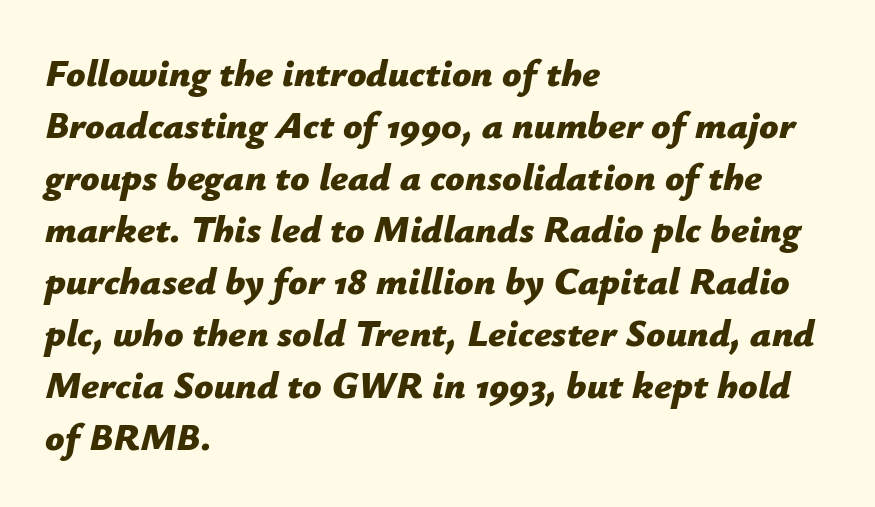
{"italic": "yes", "lean": "right", "slant_degrees": 12, "bold": "yes", "weight": "bold", "width": "normal", "stroke_contrast": "low", "x_height": "medium", "monospaced": "no", "underline": "no", "align": "left", "line_spacing": "normal", "line_spacing_ratio": 1.37, "letter_spacing": "normal", "letter_spacing_em": 0.0, "glyph_px": 38}
